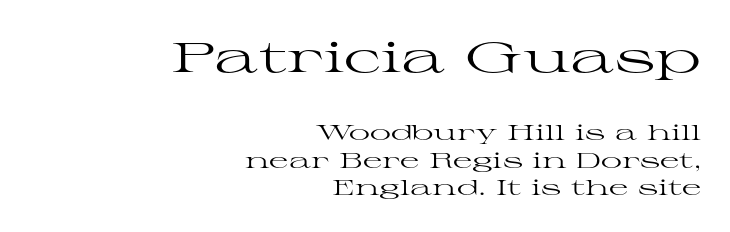
If you drew a line through each stem, it would be perfectly vertical. The specimen omits any rule beneath the text block's lines. Note the varied advance widths — an 'i' is clearly narrower than an 'm'. No letter is thick-stroked: the sample isn't bold.
